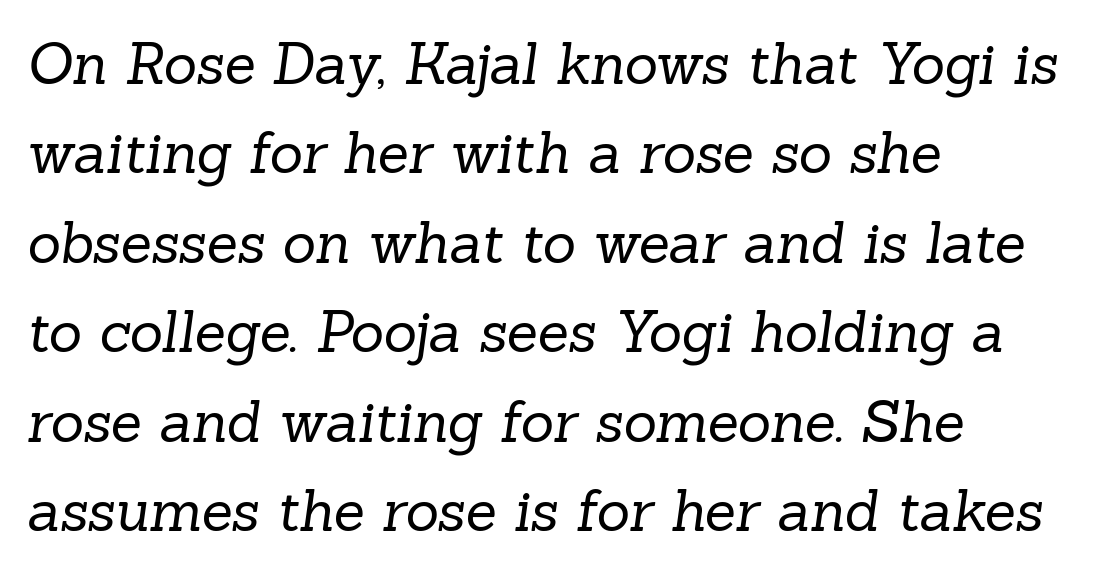
The ragged edge is on the right, which tells us the setting is flush left. Each stroke keeps to a modest, everyday thickness or less. Each letter's strokes conclude with small projecting serifs. The rendering keeps characters at their native spacing. The face used here is proportionally spaced, like ordinary book or web type.
